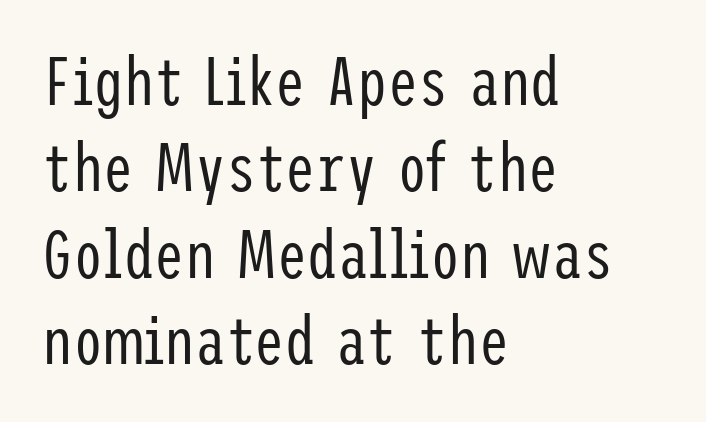
{"serif": "no", "italic": "no", "bold": "no", "weight": "regular", "width": "condensed", "stroke_contrast": "low", "x_height": "medium", "underline": "no", "align": "left", "line_spacing": "normal", "line_spacing_ratio": 1.27, "letter_spacing": "normal", "letter_spacing_em": 0.0, "glyph_px": 68}
